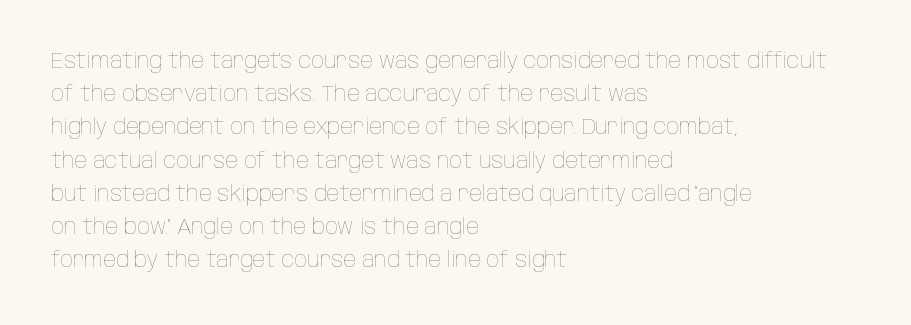
The face looks like a standard text weight, possibly lighter. Short and long lines alike share a common starting point at left. Vertically, the passage feels balanced, rows spaced as you'd expect. A bare baseline throughout the passage. Here the glyphs are tracked normally, forming tight word shapes.
